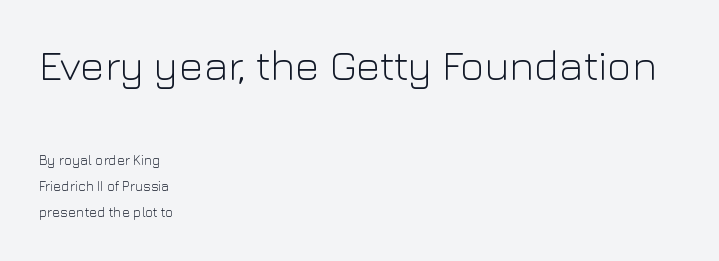
{"serif": "no", "italic": "no", "bold": "no", "weight": "light", "width": "normal", "stroke_contrast": "low", "x_height": "medium", "monospaced": "no", "underline": "no", "align": "left", "line_spacing_ratio": 1.87, "letter_spacing": "normal", "letter_spacing_em": 0.0, "larger_block": "first", "size_ratio": 3.0, "glyph_px": 42}
